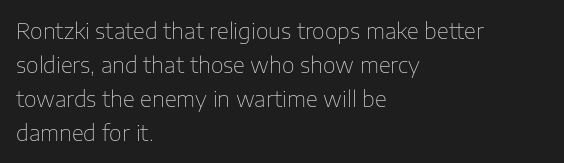
Caption: multi-line text, flush left, ragged right. Rendered with straight, roman letterforms. Beneath every word, the page is bare. Weight: not bold — regular or lighter. Nobody touched the tracking dial on this one. Vertically, the passage feels balanced, rows spaced as you'd expect.
